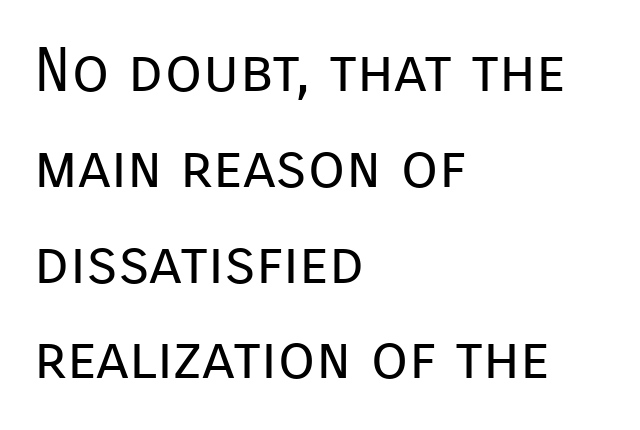
The image shows 61 px regular-weight sans-serif type, upright; set left-aligned, normal line spacing (1.57x), normal letter spacing, not underlined; low stroke contrast and a medium x-height.
